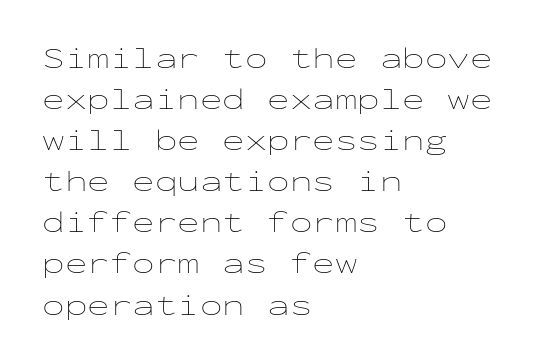
{"italic": "no", "bold": "no", "weight": "thin", "width": "wide", "stroke_contrast": "low", "x_height": "medium", "monospaced": "yes", "underline": "no", "align": "left", "line_spacing": "normal", "line_spacing_ratio": 1.37, "letter_spacing": "normal", "letter_spacing_em": 0.0, "glyph_px": 30}
